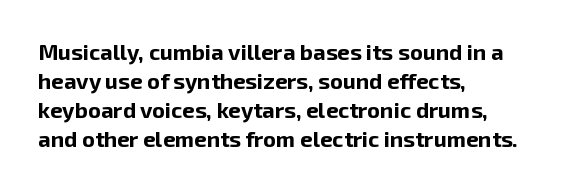
The image shows 22 px bold type, upright; set left-aligned, normal line spacing (1.32x), normal letter spacing, not underlined.
